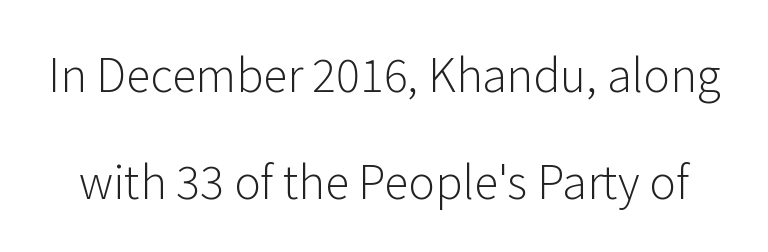
Q: Is the text bold? A: No.
Q: Is the text italic (slanted)? A: No, it is upright.
Q: Is the typeface a serif or a sans-serif typeface? A: Sans-serif.
Q: Is the text underlined? A: No.
Q: Is the spacing between letters normal or unusually wide? A: Normal.
Q: Is the spacing between lines tight, normal or loose? A: Loose.
Q: Width (condensed, normal, or wide)? A: Normal.
Q: Stroke contrast? A: Low.
Q: x-height? A: Medium.
Q: Monospaced? A: No.
